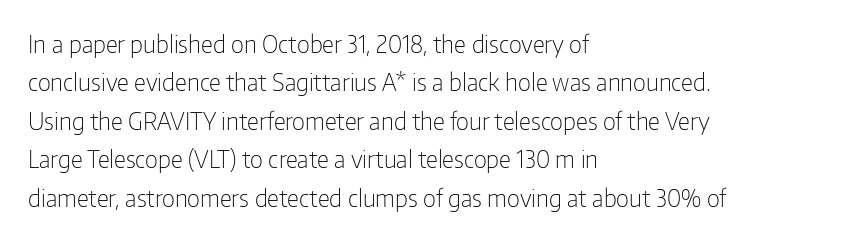
The image shows 24 px text type, upright; set left-aligned, normal line spacing (1.6x), normal letter spacing, not underlined.
